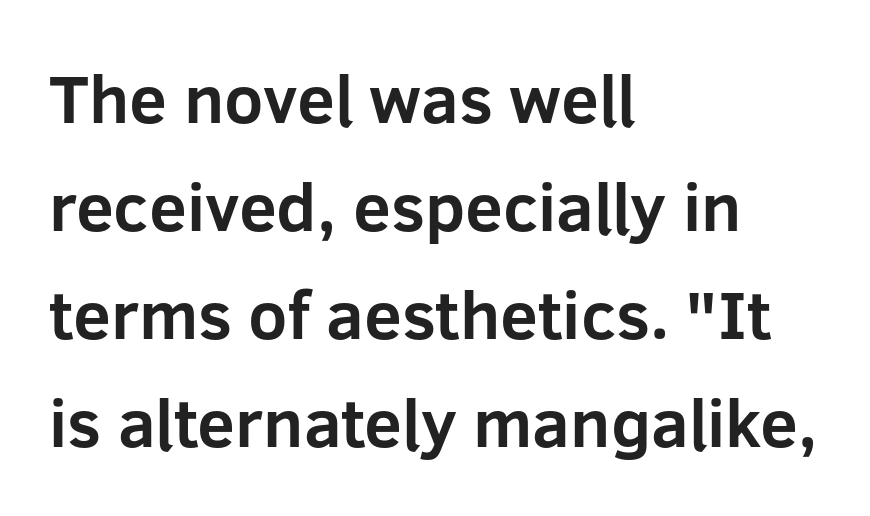
Whoever set this chose a conventional vertical rhythm. The rag falls on the right side of this text block. Is there any slant? The stems are plumb. Here the glyphs are tracked normally, forming tight word shapes. Is the type bold? Yes — the strokes are clearly thick and heavy. Bare-footed words on every line.
